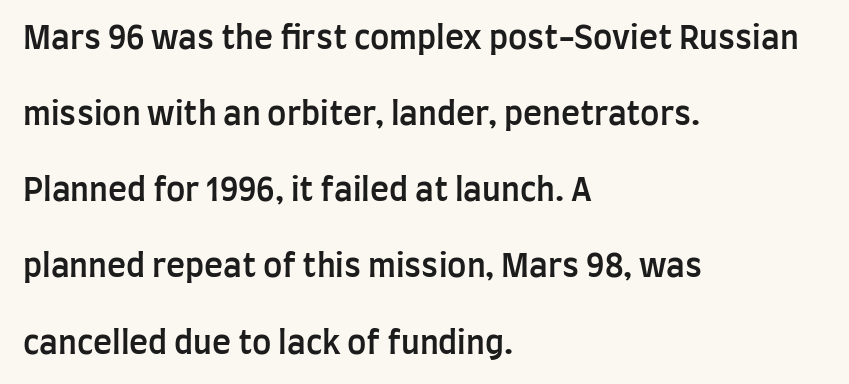
The image shows 32 px semibold, condensed sans-serif type, upright; set left-aligned, loose line spacing (2.38x), normal letter spacing, not underlined; low stroke contrast and a large x-height.
